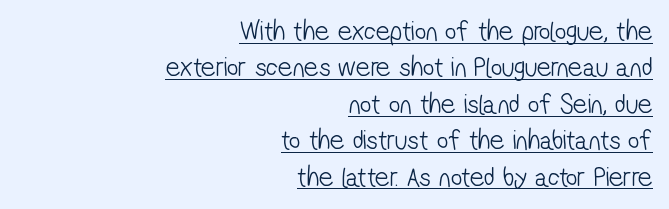
The image shows 28 px light, condensed sans-serif type; set right-aligned, normal line spacing (1.3x), normal letter spacing, underlined; low stroke contrast and a medium x-height.
